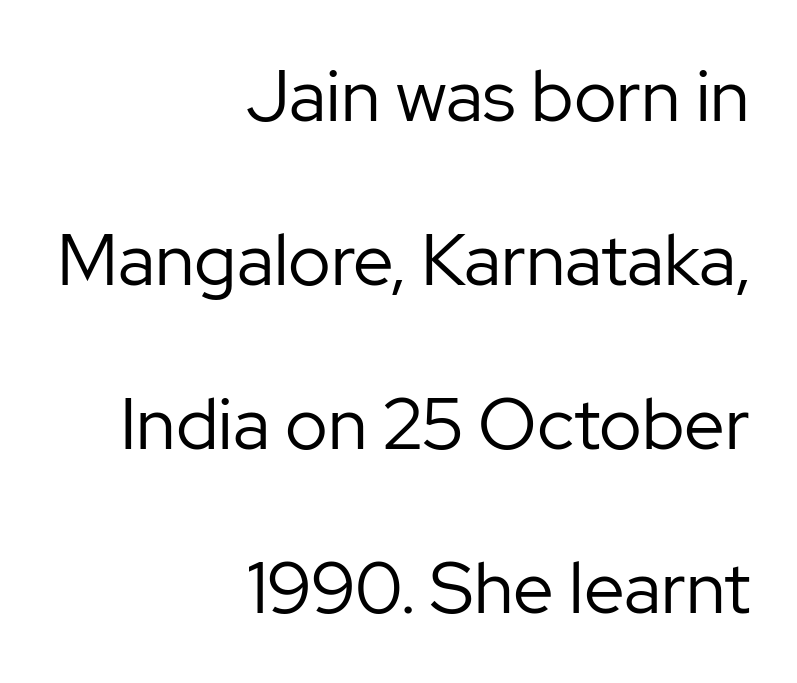
Each letter's strokes conclude bluntly, with no projecting serifs. Leftover space on each line is placed entirely before the opening word. This reads as an unemphasized weight, regular at the heaviest. The specimen omits any rule beneath the text block's lines. These lines are rendered in a variable-pitch font. When letters stand straight like this, we call the style roman or upright.
